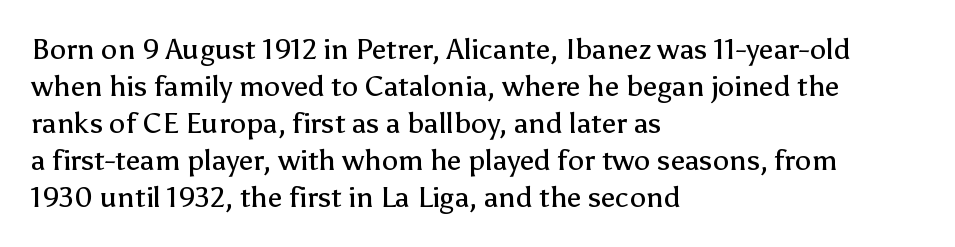
{"serif": "no", "italic": "no", "bold": "no", "weight": "regular", "width": "normal", "stroke_contrast": "low", "x_height": "medium", "monospaced": "no", "underline": "no", "align": "left", "line_spacing": "normal", "line_spacing_ratio": 1.28, "letter_spacing": "normal", "letter_spacing_em": 0.0, "glyph_px": 29}
